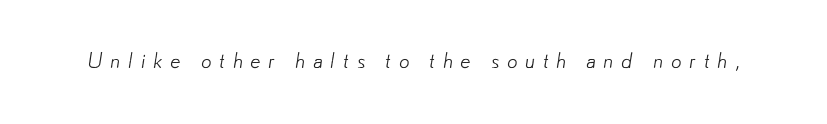
{"bold": "no", "underline": "no", "letter_spacing": "wide", "letter_spacing_em": 0.36, "glyph_px": 21}
